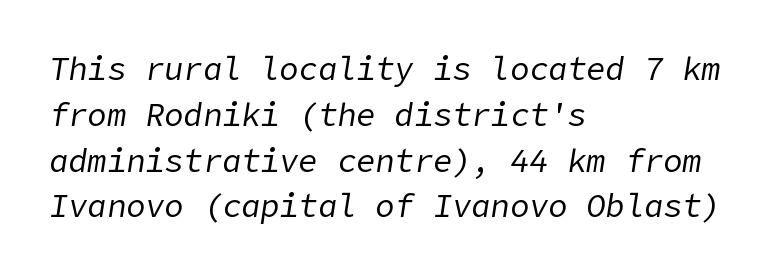
Check under the words: just untouched page. Stems here are at most as thick as an everyday book face. Line beginnings align vertically; line endings do not. The vertical gap from one line to the next is medium. Slanted lettering throughout.
